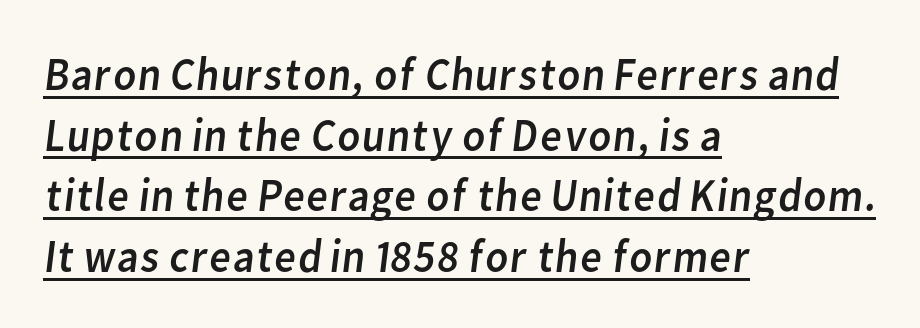
Q: Is the text bold? A: No.
Q: Is the typeface a serif or a sans-serif typeface? A: Sans-serif.
Q: Is the text underlined? A: Yes.
Q: How is the paragraph aligned? A: Left-aligned.
Q: Is the spacing between letters normal or unusually wide? A: Normal.
Q: Is the spacing between lines tight, normal or loose? A: Normal.
Q: Width (condensed, normal, or wide)? A: Normal.
Q: Stroke contrast? A: Low.
Q: x-height? A: Medium.
Q: Monospaced? A: No.
